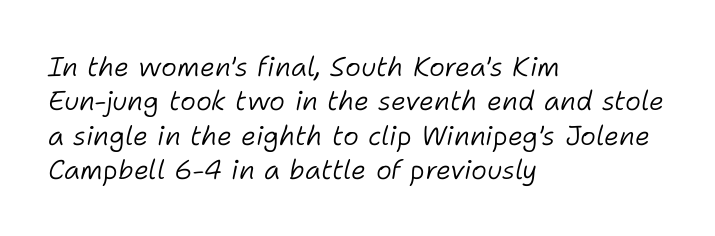
The string is rendered with underlining switched off. The face used here is rendered with its standard letterfit. The rows are spaced the way most documents space them. A student would call this left alignment; a typographer would say flush left, rag right.
